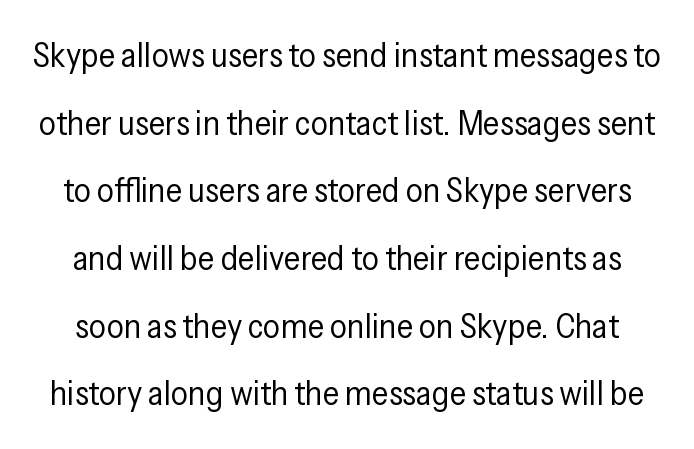
The image shows 34 px regular-weight, condensed sans-serif type, upright; set loose line spacing (1.99x), normal letter spacing, not underlined; low stroke contrast and a medium x-height.
